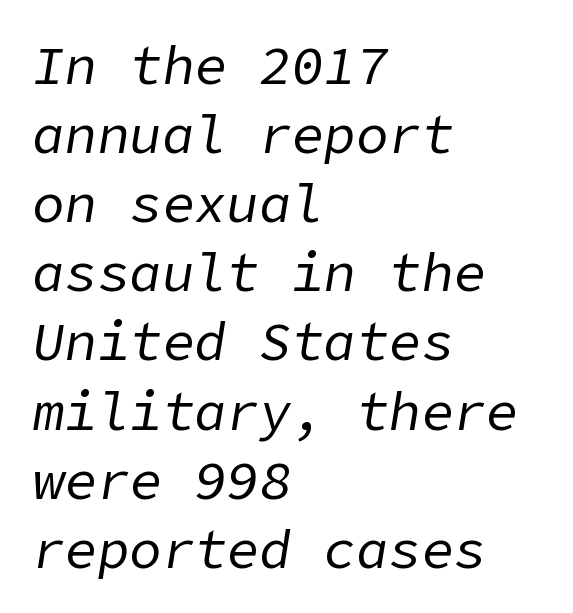
Stroke thickness stays within the range of a standard reading face or lighter. Compared with a centered layout, this one pins lines to the left instead. This sample uses plain, unmodified letter spacing. Interline gaps are of average width in this sample. Compared with ordinary roman type, these characters are visibly tilted. Underline: absent.
